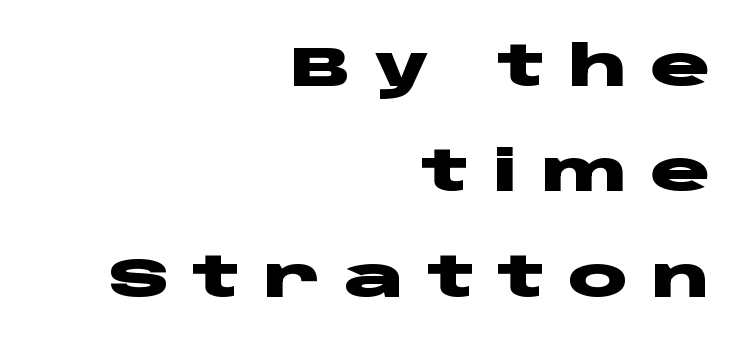
Q: Is the text bold? A: Yes.
Q: Is the text italic (slanted)? A: No, it is upright.
Q: Is the typeface a serif or a sans-serif typeface? A: Sans-serif.
Q: Is the text underlined? A: No.
Q: How is the paragraph aligned? A: Right-aligned.
Q: Is the spacing between letters normal or unusually wide? A: Unusually wide.
Q: Width (condensed, normal, or wide)? A: Wide.
Q: Stroke contrast? A: Low.
Q: x-height? A: Large.
Q: Monospaced? A: No.
